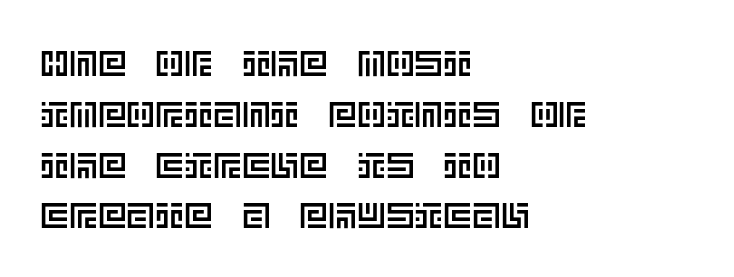
The image shows 36 px text type, upright; set left-aligned, normal line spacing (1.41x), normal letter spacing, not underlined; a large x-height.
